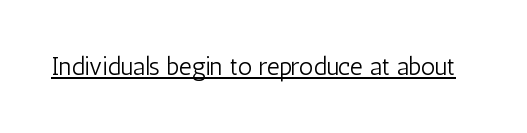
The letterforms sit at book weight or below. Posture: upright roman. Here the glyphs are tracked normally, forming tight word shapes. The words here are underlined.
